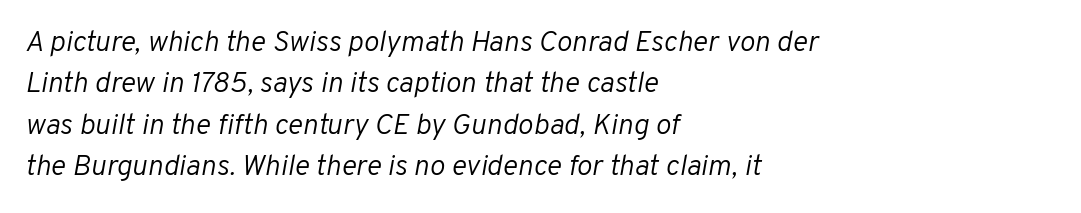
Q: Is the text bold? A: No.
Q: Is the text italic (slanted)? A: Yes, it leans right by about 10 degrees.
Q: Is the text underlined? A: No.
Q: How is the paragraph aligned? A: Left-aligned.
Q: Is the spacing between letters normal or unusually wide? A: Normal.
Q: Is the spacing between lines tight, normal or loose? A: Normal.
Q: Width (condensed, normal, or wide)? A: Normal.
Q: Stroke contrast? A: Low.
Q: x-height? A: Medium.
Q: Monospaced? A: No.
